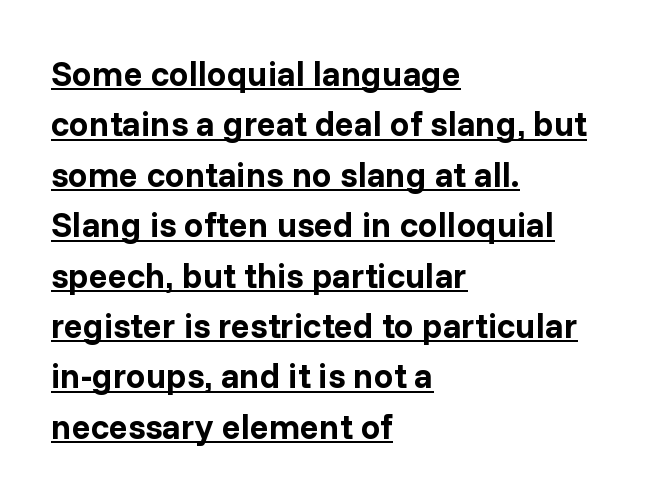
The image shows 35 px bold sans-serif type, upright; set left-aligned, normal line spacing (1.44x), normal letter spacing, underlined; low stroke contrast and a medium x-height.
